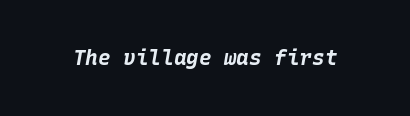
The image shows 21 px bold type, italic (leaning right); set normal letter spacing, not underlined.
